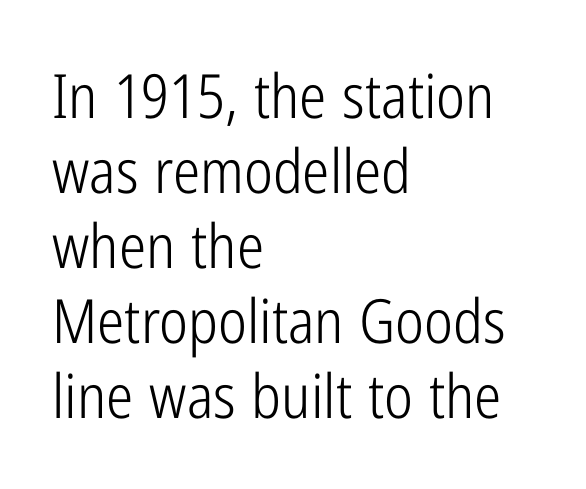
The image shows 61 px light, condensed sans-serif type, upright; set left-aligned, line spacing 1.23x, normal letter spacing, not underlined; low stroke contrast and a medium x-height.
